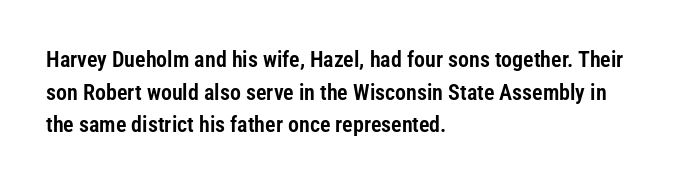
The image shows 22 px text type, upright; set left-aligned, normal line spacing (1.48x), normal letter spacing, not underlined.
